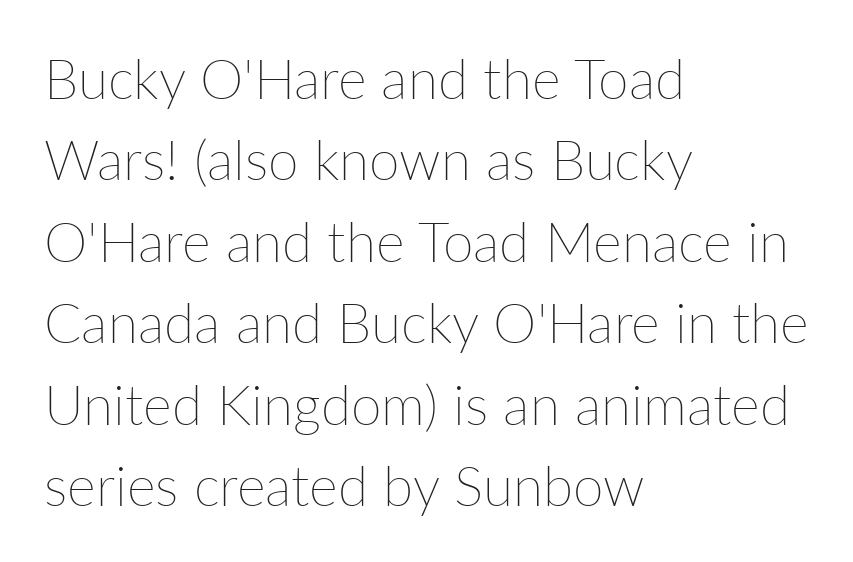
The image shows 55 px thin type, upright; set left-aligned, normal line spacing (1.48x), normal letter spacing, not underlined; low stroke contrast and a medium x-height.
